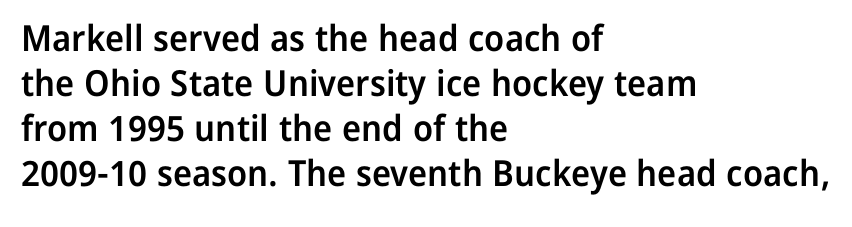
{"serif": "no", "italic": "no", "bold": "semi", "weight": "semibold", "width": "normal", "stroke_contrast": "low", "x_height": "medium", "monospaced": "no", "underline": "no", "align": "left", "line_spacing": "normal", "line_spacing_ratio": 1.25, "letter_spacing": "normal", "letter_spacing_em": 0.0, "glyph_px": 36}
